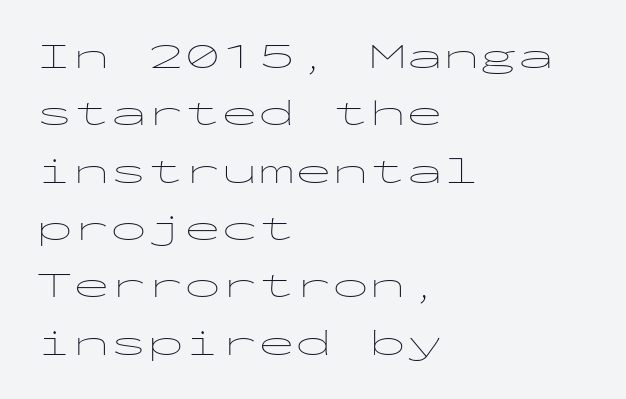
Q: Is the text bold? A: No.
Q: Is the text italic (slanted)? A: No, it is upright.
Q: Is the typeface a serif or a sans-serif typeface? A: Sans-serif.
Q: Is the text underlined? A: No.
Q: How is the paragraph aligned? A: Left-aligned.
Q: Is the spacing between letters normal or unusually wide? A: Normal.
Q: Is the spacing between lines tight, normal or loose? A: Normal.
Q: Width (condensed, normal, or wide)? A: Wide.
Q: Stroke contrast? A: Low.
Q: x-height? A: Medium.
Q: Monospaced? A: Yes.
